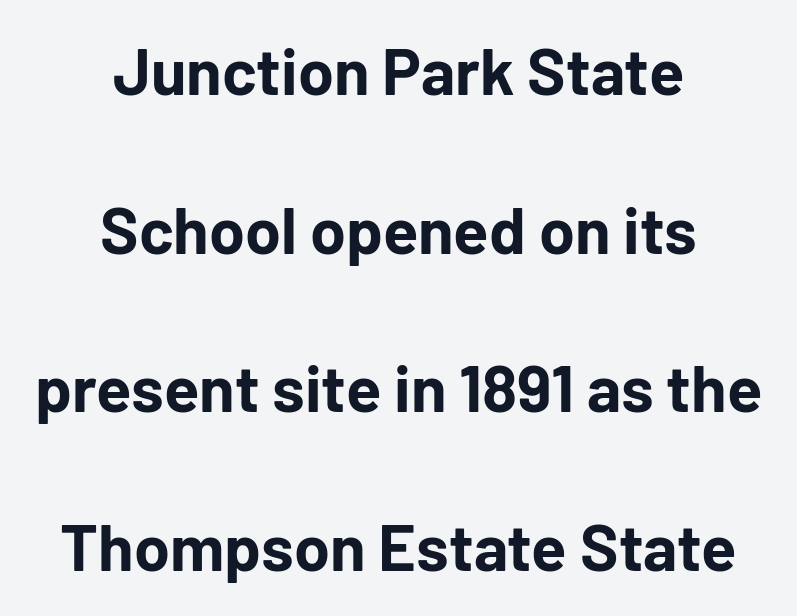
Q: Is the text bold? A: Yes.
Q: Is the text italic (slanted)? A: No, it is upright.
Q: Is the typeface a serif or a sans-serif typeface? A: Sans-serif.
Q: Is the text underlined? A: No.
Q: How is the paragraph aligned? A: Centered.
Q: Is the spacing between letters normal or unusually wide? A: Normal.
Q: Is the spacing between lines tight, normal or loose? A: Loose.
Q: Width (condensed, normal, or wide)? A: Normal.
Q: Stroke contrast? A: Low.
Q: x-height? A: Medium.
Q: Monospaced? A: No.
